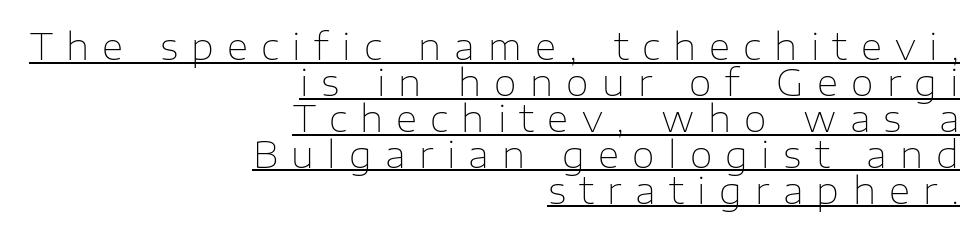
Q: Is the text bold? A: No.
Q: Is the text italic (slanted)? A: No, it is upright.
Q: Is the typeface a serif or a sans-serif typeface? A: Sans-serif.
Q: Is the text underlined? A: Yes.
Q: How is the paragraph aligned? A: Right-aligned.
Q: Is the spacing between letters normal or unusually wide? A: Unusually wide.
Q: Is the spacing between lines tight, normal or loose? A: Tight.
Q: Width (condensed, normal, or wide)? A: Normal.
Q: Stroke contrast? A: Low.
Q: x-height? A: Medium.
Q: Monospaced? A: No.
